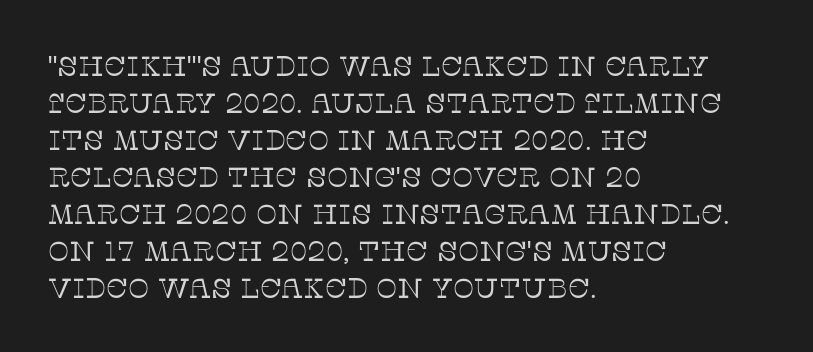
{"serif": "yes", "italic": "no", "bold": "no", "weight": "thin", "width": "normal", "stroke_contrast": "low", "x_height": "large", "monospaced": "no", "underline": "no", "align": "left", "line_spacing": "normal", "line_spacing_ratio": 1.32, "letter_spacing": "normal", "letter_spacing_em": 0.0, "glyph_px": 28}
